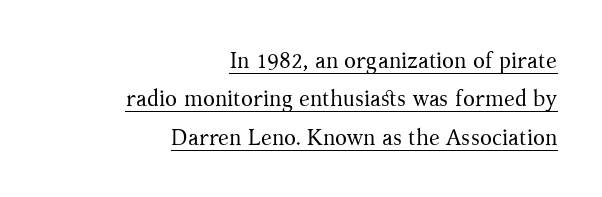
The image shows 22 px text type, upright; set right-aligned, line spacing 1.75x, normal letter spacing, underlined.
